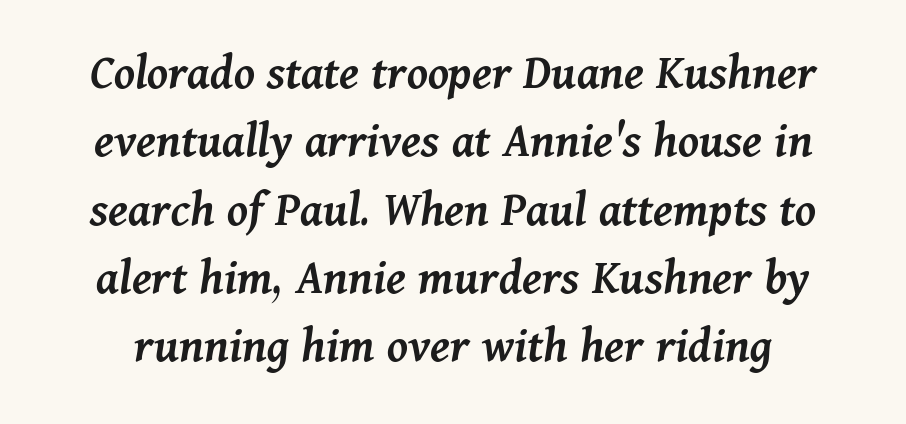
{"italic": "yes", "lean": "right", "slant_degrees": 11, "bold": "semi", "weight": "semibold", "width": "normal", "stroke_contrast": "medium", "x_height": "medium", "monospaced": "no", "underline": "no", "line_spacing": "normal", "line_spacing_ratio": 1.34, "letter_spacing": "normal", "letter_spacing_em": 0.0, "glyph_px": 51}
